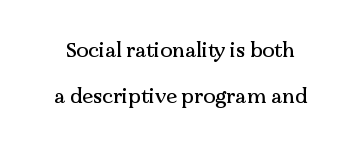
{"italic": "no", "underline": "no", "line_spacing": "loose", "line_spacing_ratio": 2.32, "letter_spacing": "normal", "letter_spacing_em": 0.0, "glyph_px": 20}
